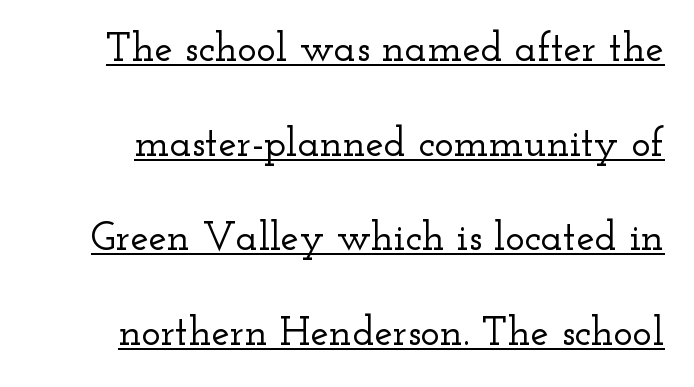
Q: Is the text italic (slanted)? A: No, it is upright.
Q: Is the typeface a serif or a sans-serif typeface? A: Serif.
Q: Is the text underlined? A: Yes.
Q: Is the spacing between letters normal or unusually wide? A: Normal.
Q: Is the spacing between lines tight, normal or loose? A: Loose.
Q: Width (condensed, normal, or wide)? A: Wide.
Q: Stroke contrast? A: Low.
Q: x-height? A: Small.
Q: Monospaced? A: No.
